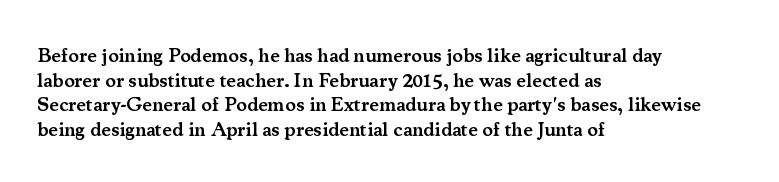
Characters follow at the spacing the type designer built in. The specimen reads as upright at a glance. The specimen omits any rule beneath the text block's lines. Short and long lines alike share a common starting point at left. Notice the strokes are somewhat thickened but not fully heavy: this is a semibold.
